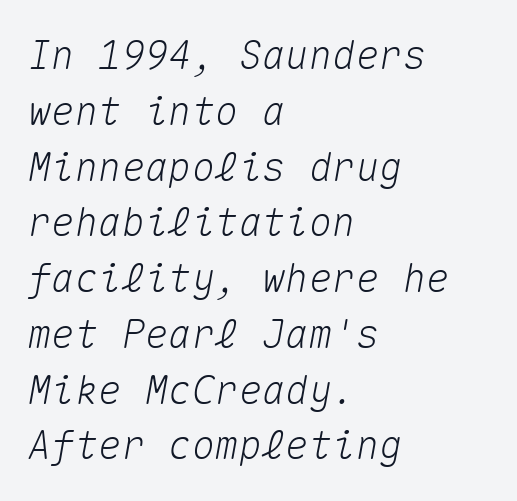
{"italic": "yes", "lean": "right", "slant_degrees": 10, "width": "normal", "stroke_contrast": "medium", "x_height": "medium", "monospaced": "yes", "underline": "no", "align": "left", "line_spacing": "normal", "line_spacing_ratio": 1.43, "letter_spacing": "normal", "letter_spacing_em": 0.0, "glyph_px": 39}
